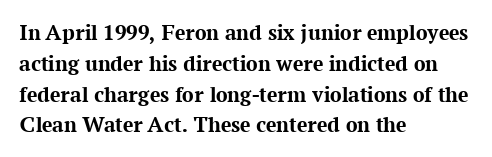
It's the straight-up-and-down kind of type. Descender tails drop into unmarked territory. Weight check: bold — yes, fully. Line beginnings align vertically; line endings do not.
